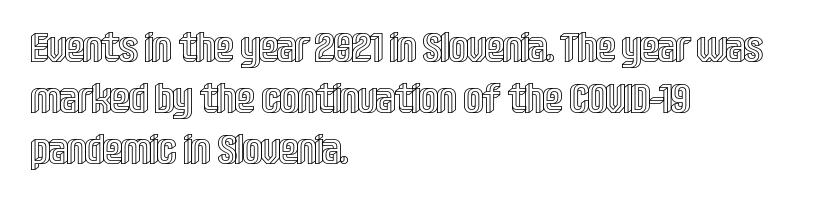
Ordinary non-slanted type is in use. Plain, unruled lines of type. You could not count columns in this text — the font is proportionally spaced. The ragged edge is on the right, which tells us the setting is flush left. Tracking value appears to be zero — textbook default spacing.
